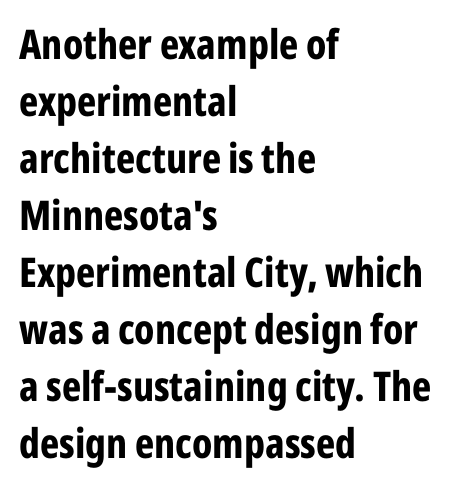
Q: Is the text bold? A: Yes.
Q: Is the text italic (slanted)? A: No, it is upright.
Q: Is the typeface a serif or a sans-serif typeface? A: Sans-serif.
Q: Is the text underlined? A: No.
Q: How is the paragraph aligned? A: Left-aligned.
Q: Is the spacing between letters normal or unusually wide? A: Normal.
Q: Is the spacing between lines tight, normal or loose? A: Normal.
Q: Width (condensed, normal, or wide)? A: Condensed.
Q: Stroke contrast? A: Low.
Q: x-height? A: Medium.
Q: Monospaced? A: No.
